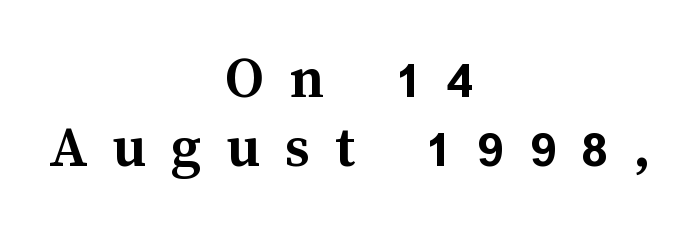
Vertical spacing — tight. Beneath every word, the page is bare. Pretty heavy lettering here — definitely bold. In terms of posture, this sample is upright. The rendering positions every line midway between the sides. The face used here is rendered with a markedly widened letterfit.
